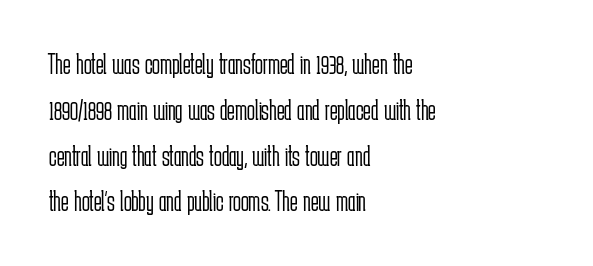
The image shows 29 px light, condensed sans-serif type, upright; set left-aligned, normal line spacing (1.58x), normal letter spacing, not underlined; low stroke contrast and a medium x-height.
